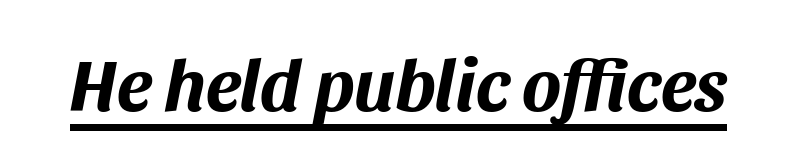
Italic? Definitely — the glyphs are oblique. Nobody touched the tracking dial on this one. Note the varied advance widths — an 'i' is clearly narrower than an 'm'. The specimen includes a rule beneath the text block's lines. Its strokes are broad and dark, the hallmark of bold type.
